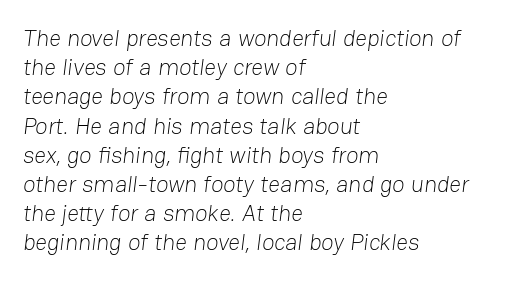
Q: Is the text bold? A: No.
Q: Is the text underlined? A: No.
Q: How is the paragraph aligned? A: Left-aligned.
Q: Is the spacing between letters normal or unusually wide? A: Normal.
Q: Is the spacing between lines tight, normal or loose? A: Normal.
